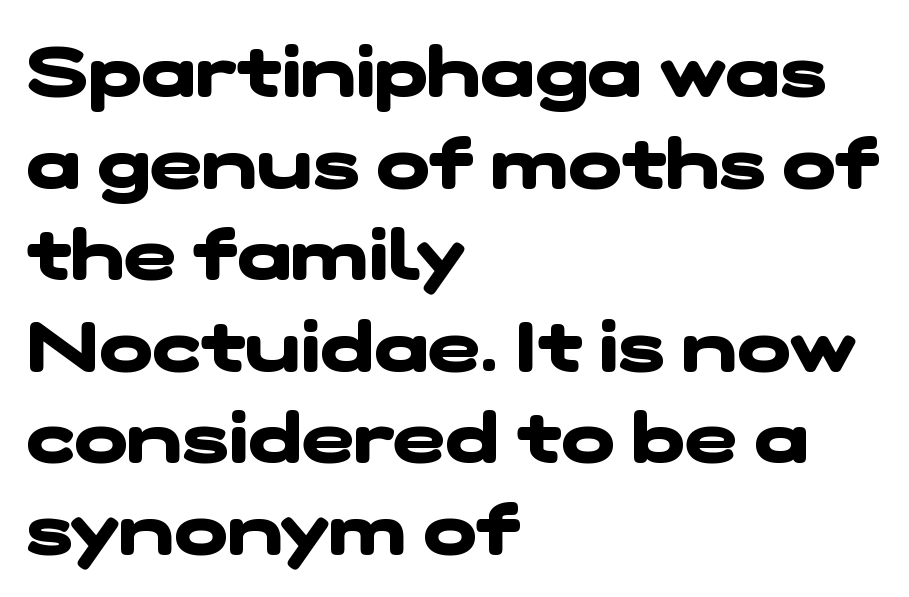
{"serif": "no", "bold": "yes", "weight": "heavy", "width": "wide", "stroke_contrast": "low", "x_height": "medium", "monospaced": "no", "underline": "no", "align": "left", "line_spacing": "normal", "line_spacing_ratio": 1.29, "letter_spacing": "normal", "letter_spacing_em": 0.0, "glyph_px": 71}
